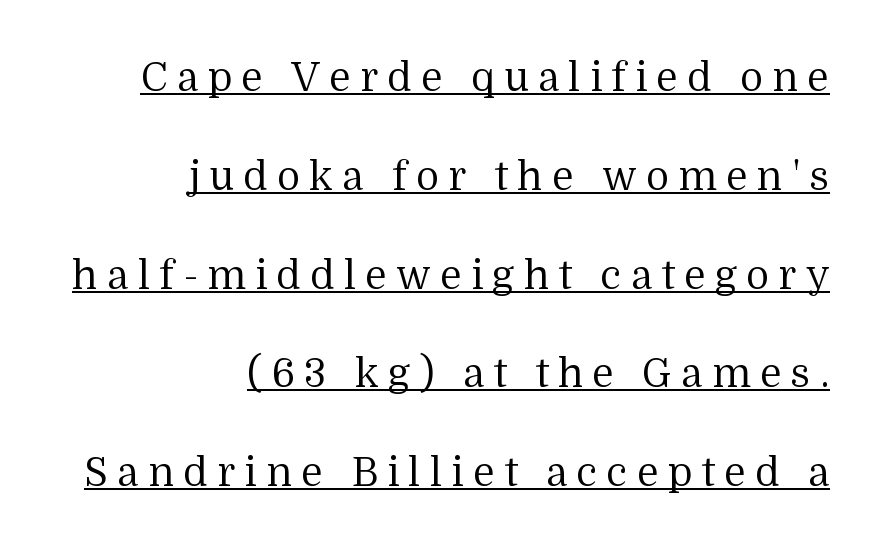
Q: Is the text bold? A: No.
Q: Is the text italic (slanted)? A: No, it is upright.
Q: Is the typeface a serif or a sans-serif typeface? A: Serif.
Q: Is the text underlined? A: Yes.
Q: How is the paragraph aligned? A: Right-aligned.
Q: Is the spacing between letters normal or unusually wide? A: Unusually wide.
Q: Is the spacing between lines tight, normal or loose? A: Loose.
Q: Width (condensed, normal, or wide)? A: Normal.
Q: Stroke contrast? A: Medium.
Q: x-height? A: Medium.
Q: Monospaced? A: No.
